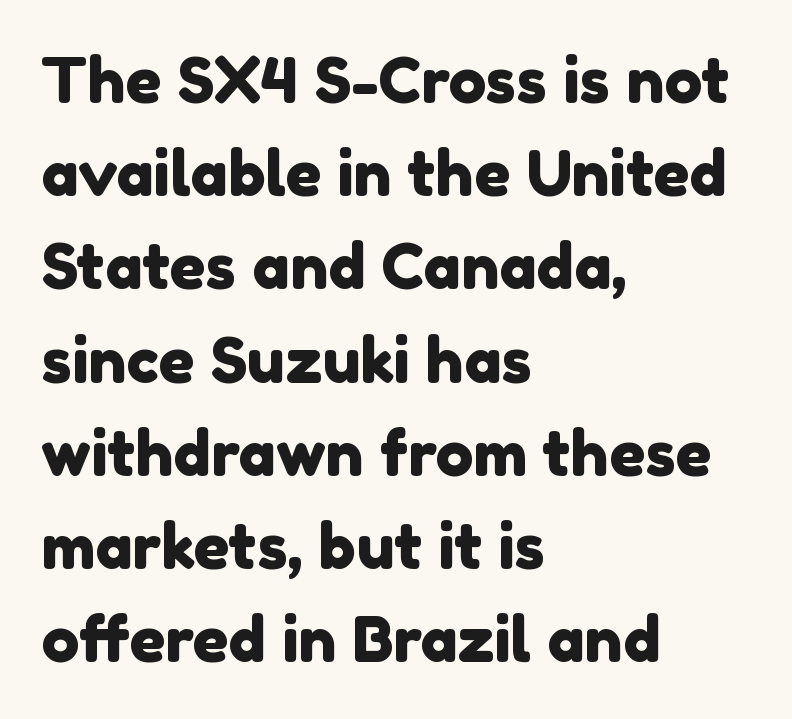
{"serif": "no", "width": "normal", "x_height": "medium", "monospaced": "no", "underline": "no", "align": "left", "line_spacing": "normal", "line_spacing_ratio": 1.48, "letter_spacing": "normal", "letter_spacing_em": 0.0, "glyph_px": 63}
